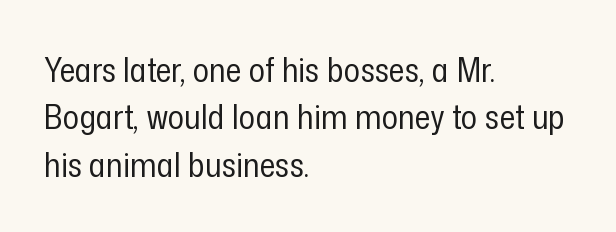
The image shows 34 px regular-weight, condensed sans-serif type, upright; set left-aligned, normal line spacing (1.39x), normal letter spacing, not underlined; low stroke contrast and a medium x-height.
